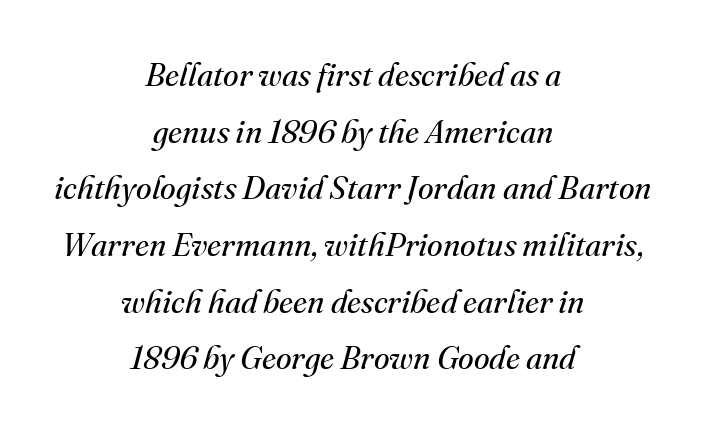
The image shows 32 px regular-weight serif type, italic (leaning right); set centered, line spacing 1.77x, normal letter spacing, not underlined; medium stroke contrast and a small x-height.
